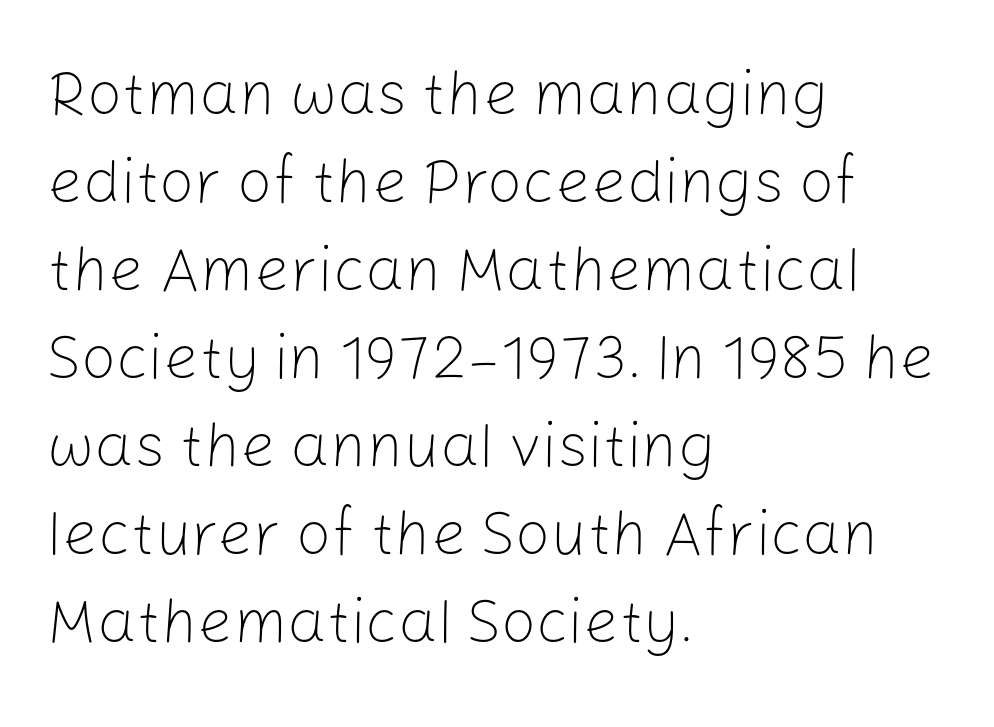
{"serif": "no", "italic": "no", "bold": "no", "weight": "light", "width": "normal", "stroke_contrast": "low", "x_height": "medium", "monospaced": "no", "underline": "no", "align": "left", "line_spacing": "normal", "line_spacing_ratio": 1.42, "letter_spacing": "normal", "letter_spacing_em": 0.0, "glyph_px": 62}
